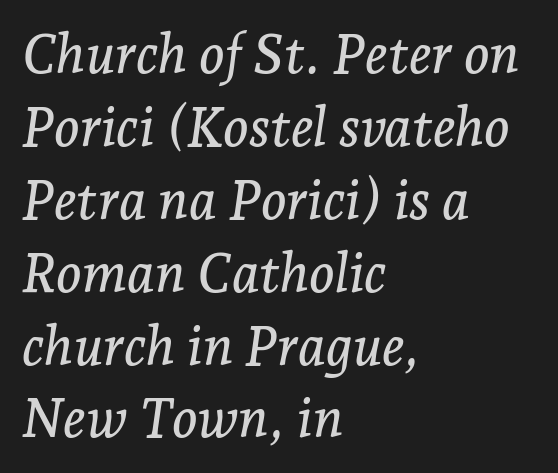
Q: Is the text italic (slanted)? A: Yes, it leans right by about 7 degrees.
Q: Is the typeface a serif or a sans-serif typeface? A: Serif.
Q: Is the text underlined? A: No.
Q: How is the paragraph aligned? A: Left-aligned.
Q: Is the spacing between letters normal or unusually wide? A: Normal.
Q: Is the spacing between lines tight, normal or loose? A: Normal.
Q: Width (condensed, normal, or wide)? A: Normal.
Q: Stroke contrast? A: Low.
Q: x-height? A: Medium.
Q: Monospaced? A: No.
